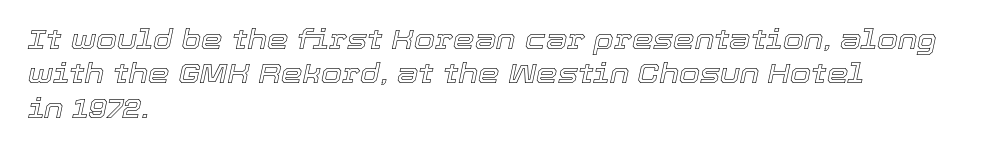
The image shows 27 px text type, italic (leaning right); set left-aligned, normal line spacing (1.27x), normal letter spacing, not underlined.
